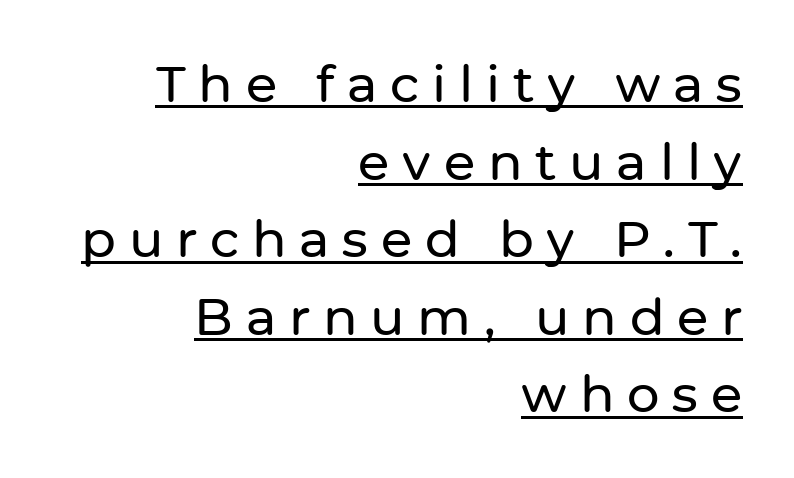
The image shows 51 px sans-serif type, upright; set right-aligned, normal line spacing (1.52x), unusually wide letter spacing (+0.25 em), underlined; low stroke contrast and a medium x-height.
